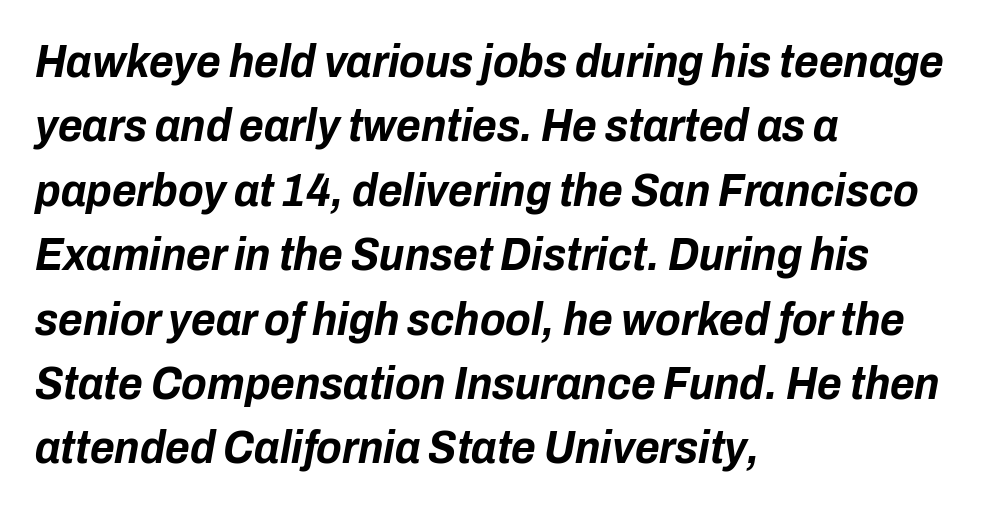
The image shows 47 px bold, condensed type, italic (leaning right); set left-aligned, normal line spacing (1.37x), normal letter spacing, not underlined; low stroke contrast and a medium x-height.
